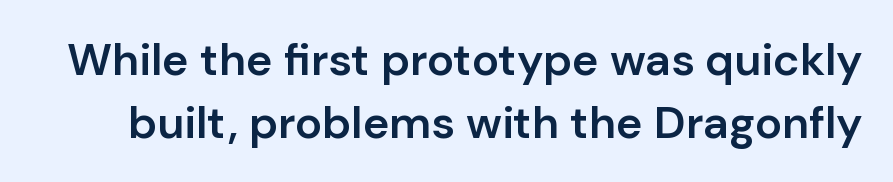
Q: Is the text bold? A: Semi-bold.
Q: Is the text italic (slanted)? A: No, it is upright.
Q: Is the typeface a serif or a sans-serif typeface? A: Sans-serif.
Q: Is the text underlined? A: No.
Q: Is the spacing between letters normal or unusually wide? A: Normal.
Q: Is the spacing between lines tight, normal or loose? A: Normal.
Q: Width (condensed, normal, or wide)? A: Normal.
Q: Stroke contrast? A: Low.
Q: x-height? A: Medium.
Q: Monospaced? A: No.
